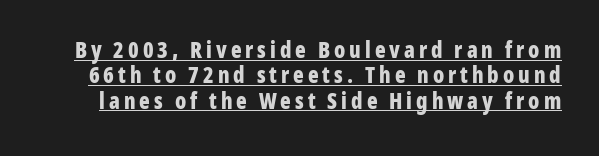
The image shows 22 px bold type, upright; set tight line spacing (1.15x), underlined.
